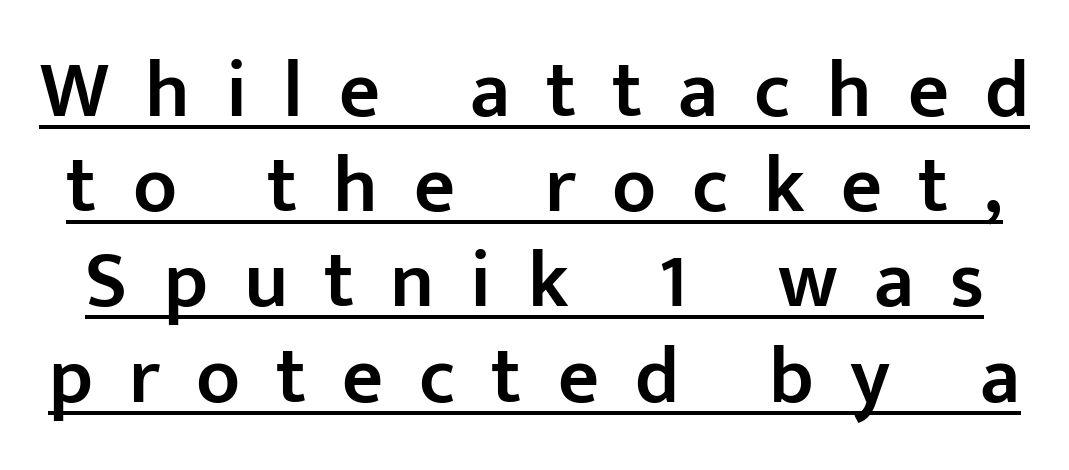
Q: Is the text bold? A: Semi-bold.
Q: Is the text italic (slanted)? A: No, it is upright.
Q: Is the typeface a serif or a sans-serif typeface? A: Sans-serif.
Q: Is the text underlined? A: Yes.
Q: Is the spacing between letters normal or unusually wide? A: Unusually wide.
Q: Width (condensed, normal, or wide)? A: Normal.
Q: Stroke contrast? A: Low.
Q: x-height? A: Medium.
Q: Monospaced? A: No.
